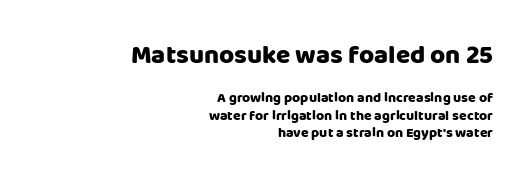
{"italic": "no", "bold": "yes", "underline": "no", "align": "right", "line_spacing": "normal", "line_spacing_ratio": 1.25, "letter_spacing": "normal", "letter_spacing_em": 0.0, "larger_block": "first", "size_ratio": 1.86, "glyph_px": 26}
